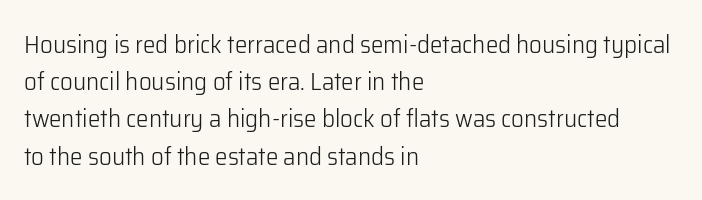
The image shows 25 px text type, upright; set left-aligned, normal line spacing (1.49x), normal letter spacing, not underlined.
